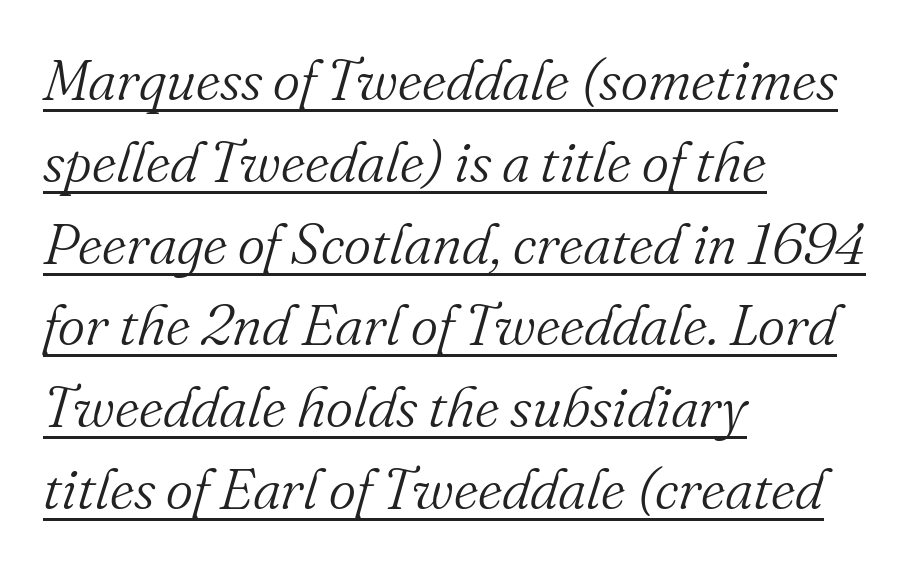
The letters sit at their default tracking, neither squeezed nor spread. Letters have the restrained weight of plain body copy at most. The rendering uses the underline text-decoration. Alignment: flush left. These lines are composed in type with serifs. This sample has the flowing, uneven cadence of proportional lettering.
